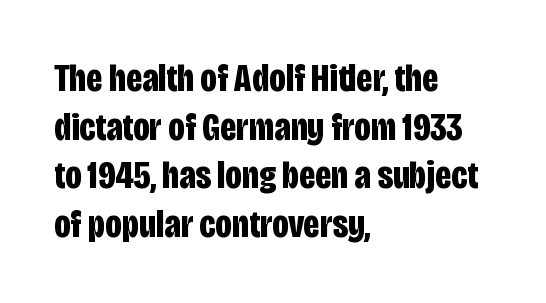
Q: Is the text bold? A: Yes.
Q: Is the text italic (slanted)? A: No, it is upright.
Q: Is the typeface a serif or a sans-serif typeface? A: Sans-serif.
Q: Is the text underlined? A: No.
Q: How is the paragraph aligned? A: Left-aligned.
Q: Is the spacing between letters normal or unusually wide? A: Normal.
Q: Is the spacing between lines tight, normal or loose? A: Normal.
Q: Width (condensed, normal, or wide)? A: Condensed.
Q: Stroke contrast? A: Low.
Q: x-height? A: Large.
Q: Monospaced? A: No.
